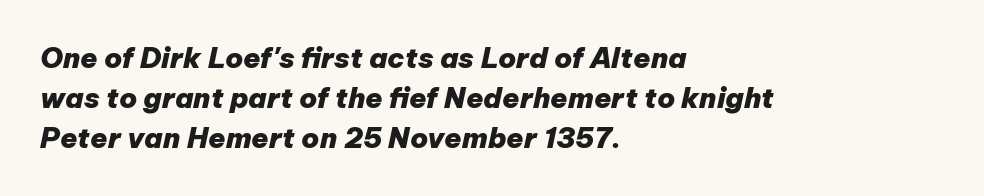
{"italic": "yes", "lean": "right", "slant_degrees": 12, "bold": "yes", "weight": "heavy", "width": "normal", "stroke_contrast": "low", "x_height": "medium", "monospaced": "no", "underline": "no", "align": "left", "line_spacing": "normal", "line_spacing_ratio": 1.42, "letter_spacing": "normal", "letter_spacing_em": 0.0, "glyph_px": 28}
